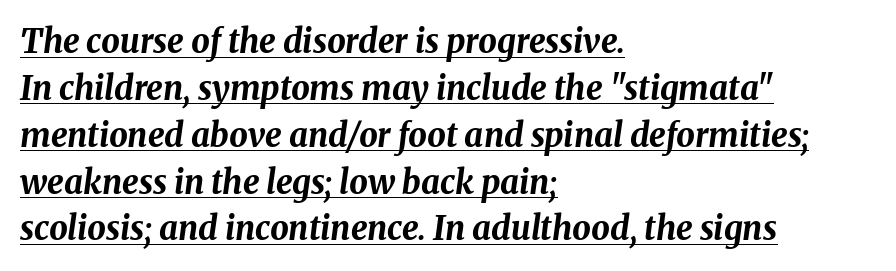
The image shows 33 px bold type, italic (leaning right); set left-aligned, normal line spacing (1.42x), normal letter spacing, underlined; medium stroke contrast and a medium x-height.
